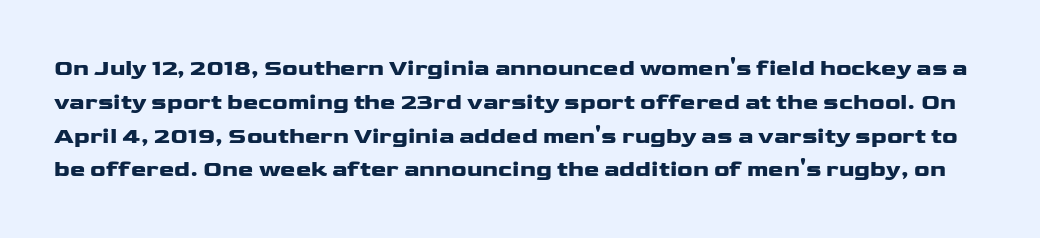
Plenty of ink on the page — the face is bold. Line spacing here is normal. Standard letterfit; no display-style spreading of the glyphs. Bare-footed words on every line.
